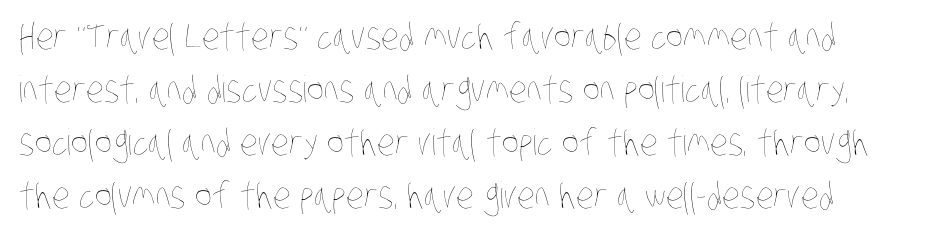
The image shows 36 px thin, condensed type; set normal line spacing (1.47x), normal letter spacing, not underlined; low stroke contrast and a large x-height.
